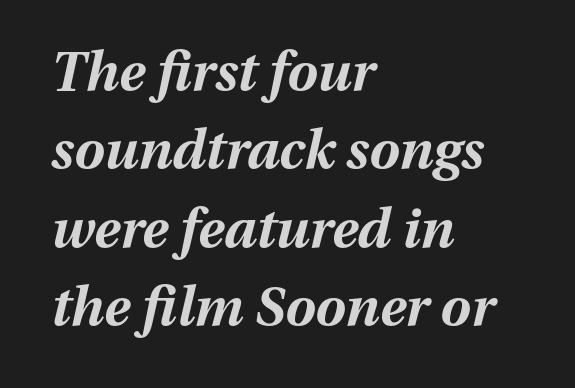
{"italic": "yes", "lean": "right", "slant_degrees": 13, "bold": "yes", "weight": "bold", "width": "normal", "stroke_contrast": "medium", "x_height": "medium", "monospaced": "no", "underline": "no", "align": "left", "line_spacing": "normal", "line_spacing_ratio": 1.45, "letter_spacing": "normal", "letter_spacing_em": 0.0, "glyph_px": 54}
